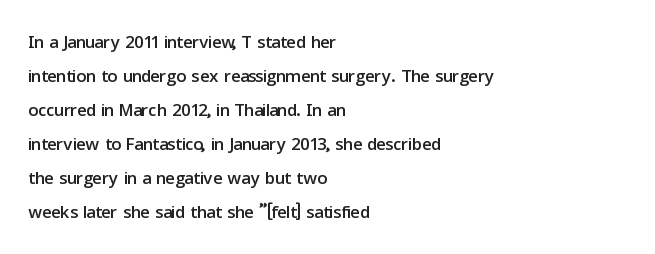
{"italic": "no", "underline": "no", "align": "left", "line_spacing": "normal", "line_spacing_ratio": 1.36, "letter_spacing": "normal", "letter_spacing_em": 0.0, "glyph_px": 25}
